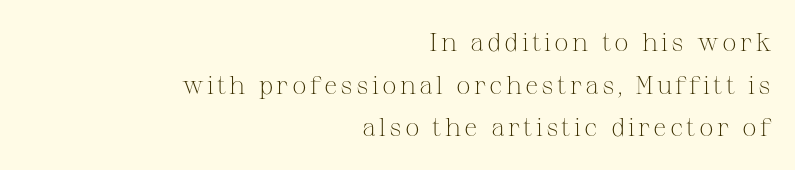
Notice how descenders clear the ascenders below comfortably — that's standard leading. The typography opts for an upright posture over an oblique one. Stroke thickness stays within the range of a standard reading face or lighter. Horizontally, the lines are justified to the trailing edge only. A bare baseline throughout the passage.
